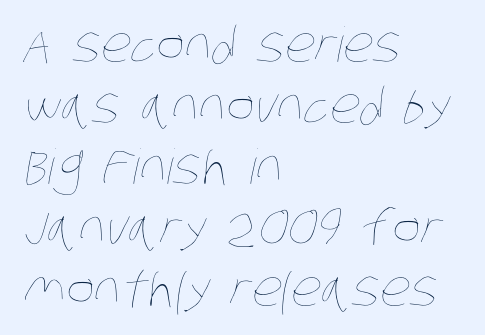
Is this a fixed-width face? No — the glyphs have proportional, varying widths. Just letters on the line, the space beneath them empty. The designer left line spacing at the default. The line texture is even and compact thanks to regular tracking. Is this a heavy cut? Hardly; it is regular or lighter. The lines in this sample share a left origin and differ only in where they stop.
